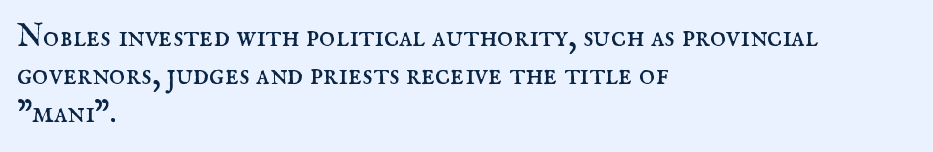
Q: Is the text bold? A: No.
Q: Is the text italic (slanted)? A: No, it is upright.
Q: Is the typeface a serif or a sans-serif typeface? A: Serif.
Q: Is the text underlined? A: No.
Q: How is the paragraph aligned? A: Left-aligned.
Q: Is the spacing between letters normal or unusually wide? A: Normal.
Q: Width (condensed, normal, or wide)? A: Normal.
Q: Stroke contrast? A: Medium.
Q: x-height? A: Small.
Q: Monospaced? A: No.
